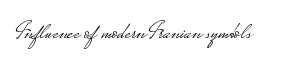
Q: Is the text bold? A: No.
Q: Is the text italic (slanted)? A: Yes.
Q: Is the text underlined? A: No.
Q: Is the spacing between letters normal or unusually wide? A: Normal.
